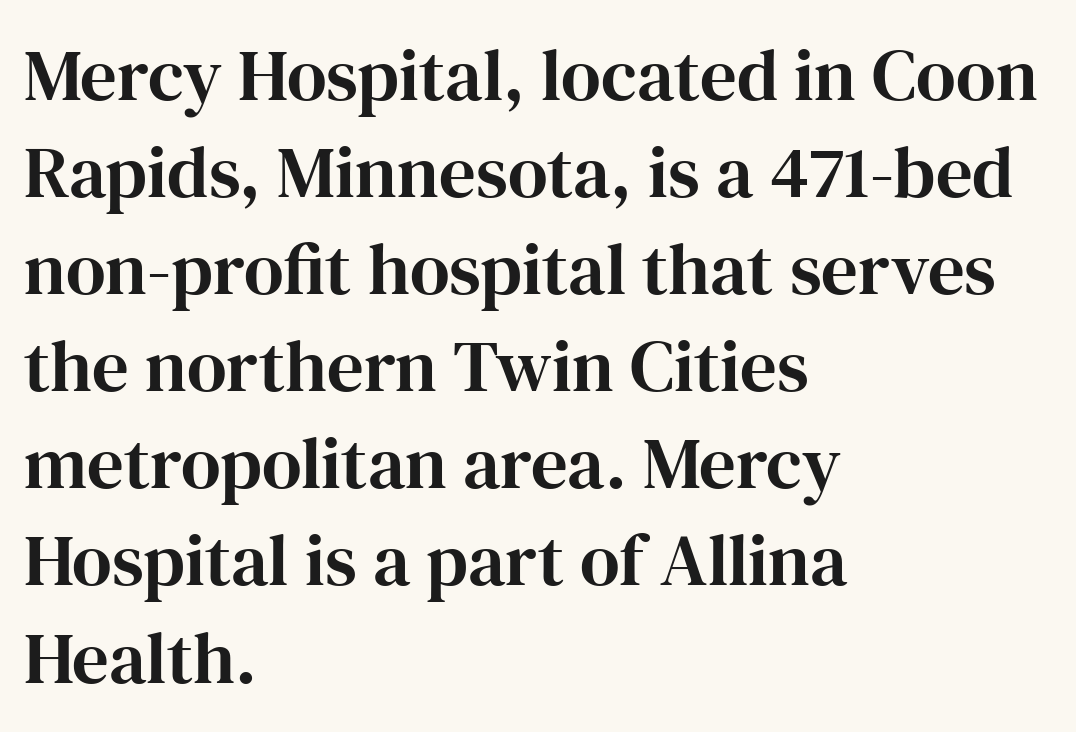
This rendering uses left alignment, leaving the right contour irregular. Bare-footed words on every line. Characters follow at the spacing the type designer built in. The letters stand upright; this is a roman face. The passage shown is typed in a proportional face where columns would drift.
